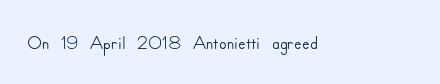
Q: Is the text italic (slanted)? A: No, it is upright.
Q: Is the typeface a serif or a sans-serif typeface? A: Sans-serif.
Q: Is the text underlined? A: No.
Q: Is the spacing between letters normal or unusually wide? A: Normal.
Q: Width (condensed, normal, or wide)? A: Normal.
Q: Stroke contrast? A: Low.
Q: x-height? A: Small.
Q: Monospaced? A: No.
